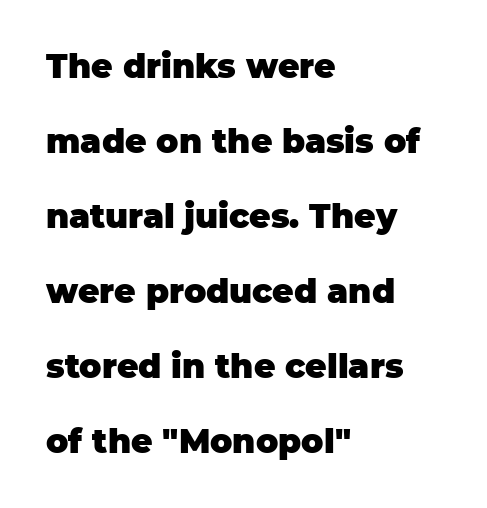
{"serif": "no", "italic": "no", "bold": "yes", "weight": "heavy", "width": "normal", "stroke_contrast": "low", "x_height": "large", "monospaced": "no", "underline": "no", "align": "left", "line_spacing": "loose", "line_spacing_ratio": 2.27, "letter_spacing": "normal", "letter_spacing_em": 0.0, "glyph_px": 33}
